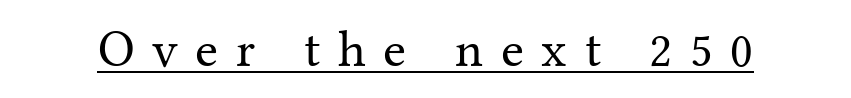
Underline: present. This rendering widens character spacing well past its baseline value. These lines are rendered in a variable-pitch font. Quick note: not italic, upright. Counters stay open thanks to moderate or lighter strokes. To sum up the face: it has serifs.
